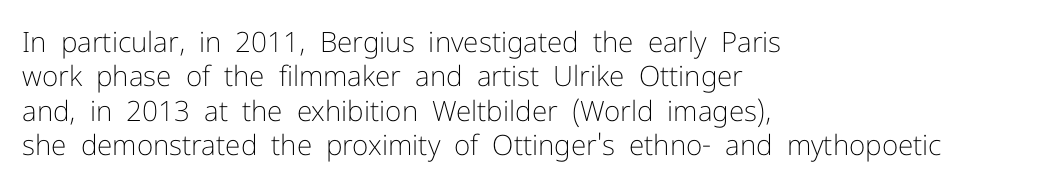
The image shows 28 px light sans-serif type, upright; set left-aligned, line spacing 1.23x, normal letter spacing, not underlined; low stroke contrast and a medium x-height.
